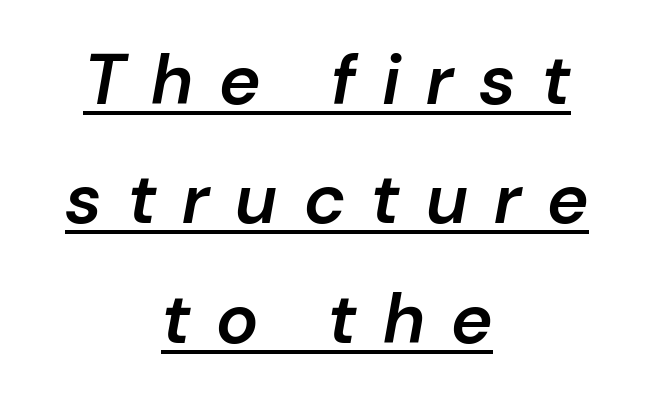
{"italic": "yes", "lean": "right", "slant_degrees": 10, "bold": "semi", "weight": "semibold", "width": "normal", "stroke_contrast": "low", "x_height": "medium", "monospaced": "no", "underline": "yes", "align": "center", "line_spacing": "normal", "line_spacing_ratio": 1.68, "letter_spacing": "wide", "letter_spacing_em": 0.37, "glyph_px": 71}
